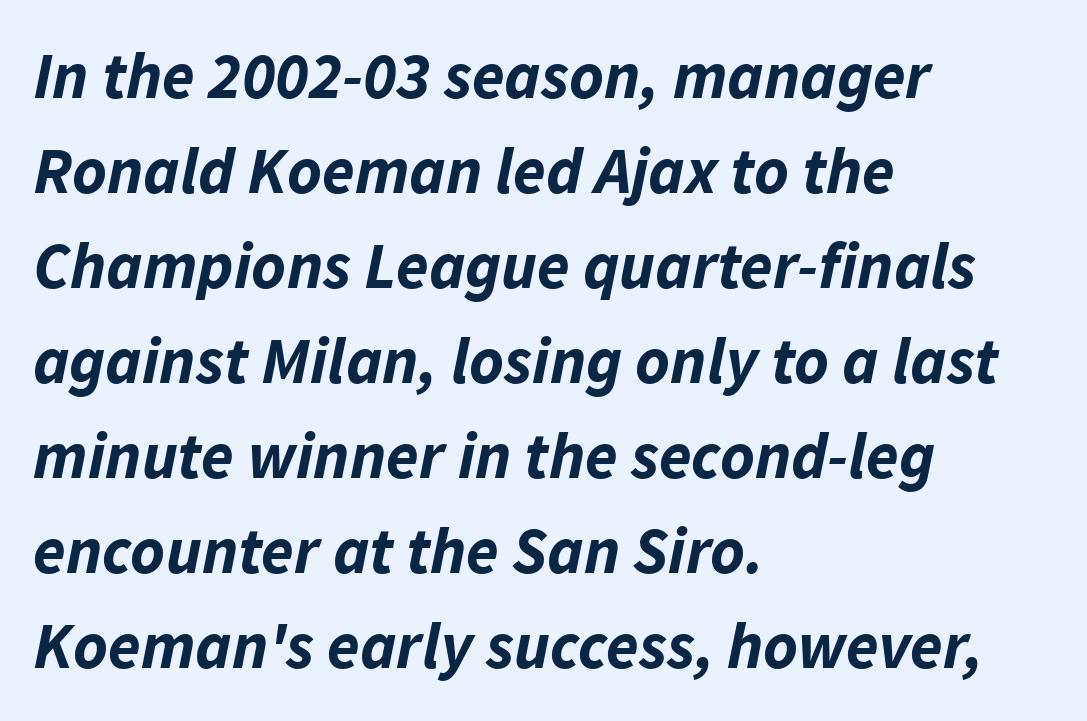
The image shows 66 px bold type, italic (leaning right); set left-aligned, normal line spacing (1.44x), normal letter spacing, not underlined; low stroke contrast and a medium x-height.
